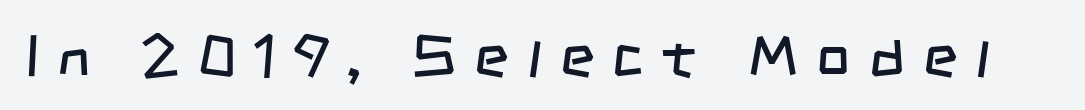
{"serif": "no", "bold": "no", "weight": "regular", "width": "condensed", "stroke_contrast": "low", "x_height": "large", "monospaced": "no", "underline": "no", "letter_spacing": "wide", "letter_spacing_em": 0.31, "glyph_px": 59}
